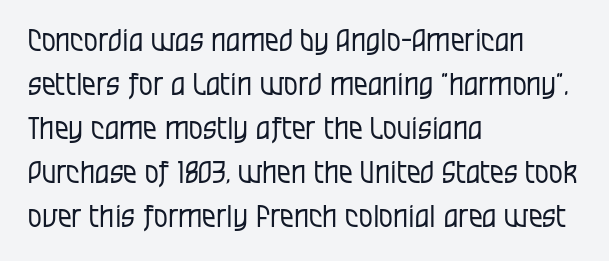
This sample uses plain, unmodified letter spacing. Is there any slant? The stems are plumb. A classic flush-left, rag-right setting is used for this passage. How would I describe the line gaps? Plain and ordinary. Note: no serifs on the glyphs. A clean baseline with only descenders dipping below it.
